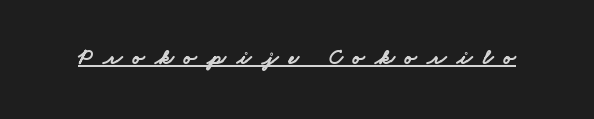
Glyph-to-glyph distance is far greater than everyday printed text. These lines carry a lot of weight — the face is fully bold. Check the space under the baseline: a stroke is drawn there.
